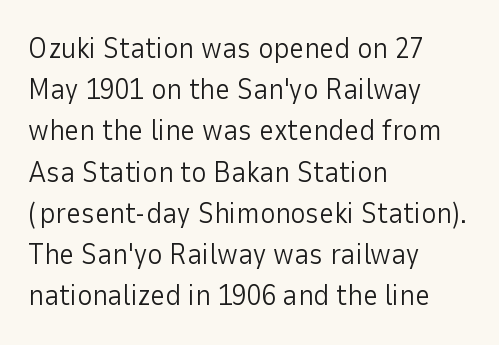
The image shows 29 px light sans-serif type, upright; set left-aligned, normal line spacing (1.42x), normal letter spacing, not underlined; low stroke contrast and a medium x-height.
